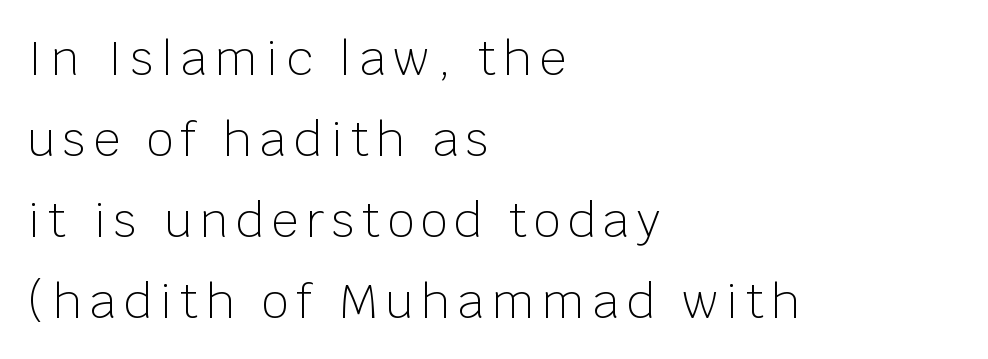
The image shows 47 px light sans-serif type, upright; set left-aligned, line spacing 1.72x, not underlined; low stroke contrast and a large x-height.
